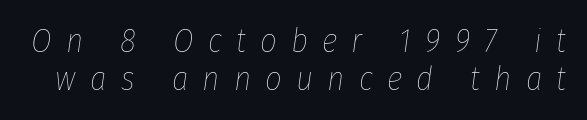
Q: Is the text bold? A: No.
Q: Is the text italic (slanted)? A: Yes, it leans right by about 8 degrees.
Q: Is the text underlined? A: No.
Q: Is the spacing between letters normal or unusually wide? A: Unusually wide.
Q: Is the spacing between lines tight, normal or loose? A: Tight.
Q: Width (condensed, normal, or wide)? A: Condensed.
Q: Stroke contrast? A: Low.
Q: x-height? A: Medium.
Q: Monospaced? A: No.
